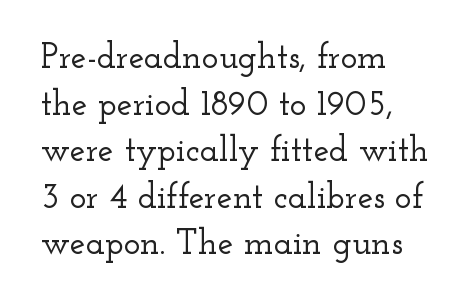
Leftover space on each line is placed entirely after the last word. Upright lettering throughout. Summary of vertical rhythm: regular, with standard interline spacing. Letter spacing: default. Has an underline been added? It has not.
